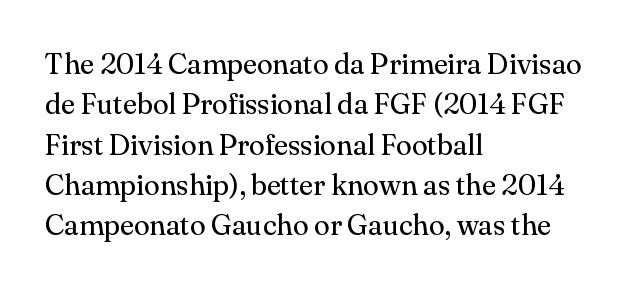
Nothing heavy about these letters — not bold at all. The letters stand upright; this is a roman face. The passage shown stacks its lines at a standard gap. Glyph-to-glyph distance matches everyday printed text. Leftover space on each line is placed entirely after the last word.
